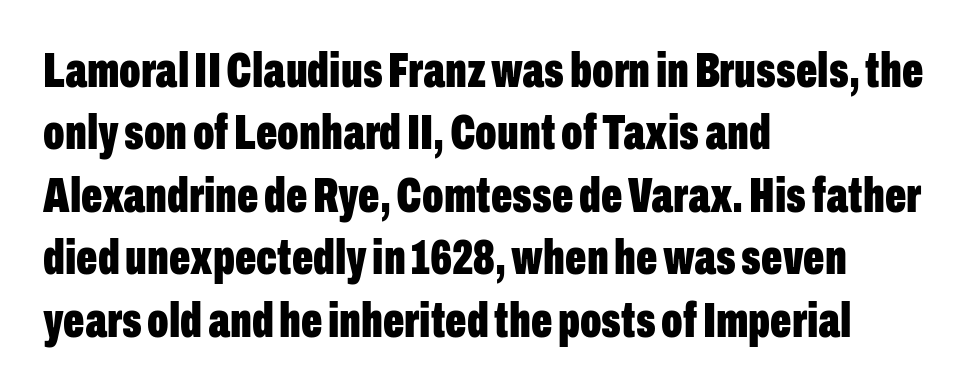
Font category for this specimen: sans-serif. There is no visible air inserted between adjacent glyphs. The passage shown is typed in a proportional face where columns would drift. Nobody drew a line under any word here. Teacher's note: observe the even left margin — that is flush-left alignment. Quick note: interline space is typical.
